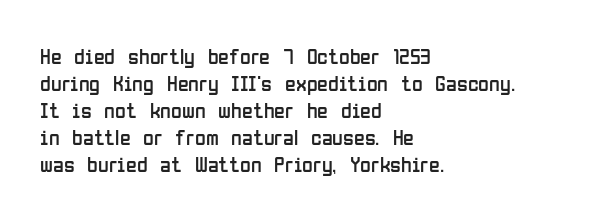
The image shows 22 px text type, upright; set left-aligned, line spacing 1.23x, normal letter spacing, not underlined.
